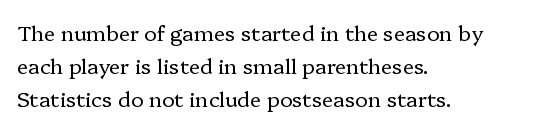
Q: Is the text bold? A: No.
Q: Is the text italic (slanted)? A: No, it is upright.
Q: Is the text underlined? A: No.
Q: How is the paragraph aligned? A: Left-aligned.
Q: Is the spacing between letters normal or unusually wide? A: Normal.
Q: Is the spacing between lines tight, normal or loose? A: Normal.
